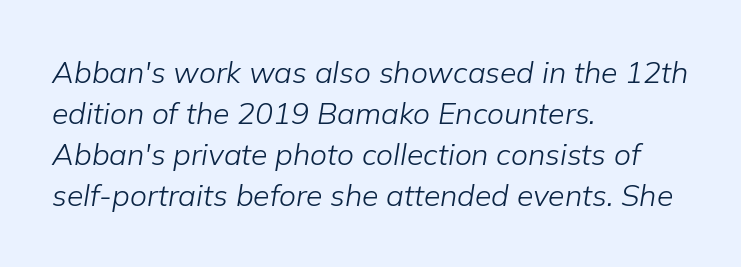
{"italic": "yes", "lean": "right", "slant_degrees": 9, "bold": "no", "weight": "light", "width": "normal", "stroke_contrast": "low", "x_height": "medium", "monospaced": "no", "underline": "no", "align": "left", "line_spacing": "normal", "line_spacing_ratio": 1.37, "letter_spacing": "normal", "letter_spacing_em": 0.0, "glyph_px": 30}
